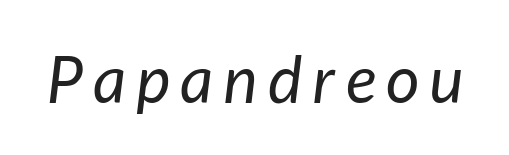
The image shows 65 px regular-weight type, italic (leaning right); set not underlined; low stroke contrast and a medium x-height.
